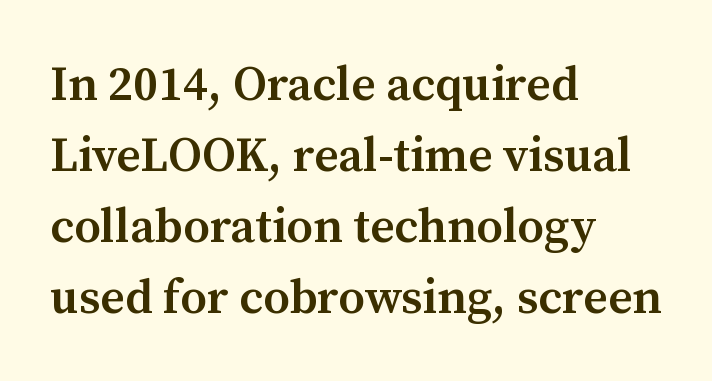
Compared with typical body copy, the letter spacing here is the same. The letters advance in unequal steps, a hallmark of proportional type. Designer's note — italics off, roman on. Is there much room between lines? A standard amount, neither cramped nor airy. A fair bit of extra ink — the face is semibold, not bold. Underlining? Definitely not there.
